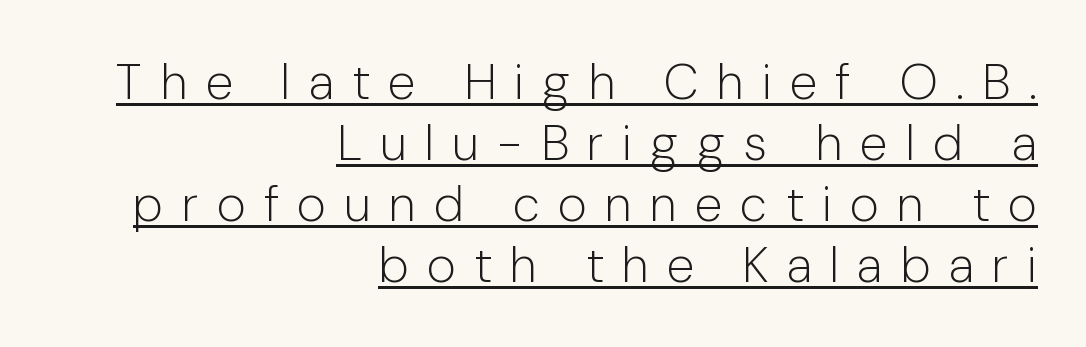
{"serif": "no", "italic": "no", "bold": "no", "weight": "light", "width": "normal", "stroke_contrast": "low", "x_height": "medium", "monospaced": "no", "underline": "yes", "align": "right", "line_spacing_ratio": 1.22, "letter_spacing": "wide", "letter_spacing_em": 0.36, "glyph_px": 50}
